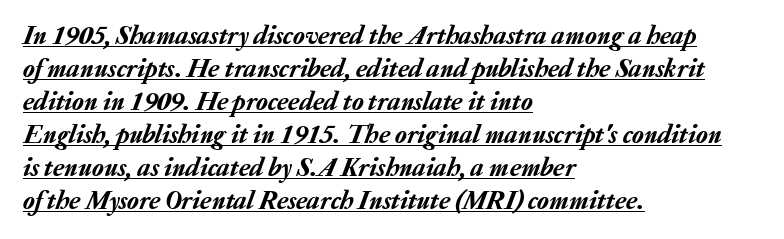
Q: Is the text italic (slanted)? A: Yes, it leans right by about 20 degrees.
Q: Is the text underlined? A: Yes.
Q: How is the paragraph aligned? A: Left-aligned.
Q: Is the spacing between letters normal or unusually wide? A: Normal.
